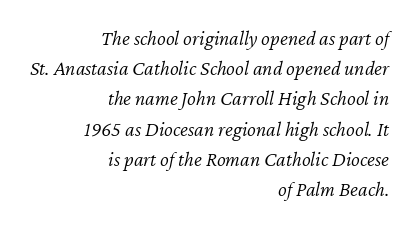
Q: Is the text bold? A: No.
Q: Is the text italic (slanted)? A: Yes, it leans right by about 12 degrees.
Q: Is the text underlined? A: No.
Q: How is the paragraph aligned? A: Right-aligned.
Q: Is the spacing between letters normal or unusually wide? A: Normal.
Q: Is the spacing between lines tight, normal or loose? A: Normal.
